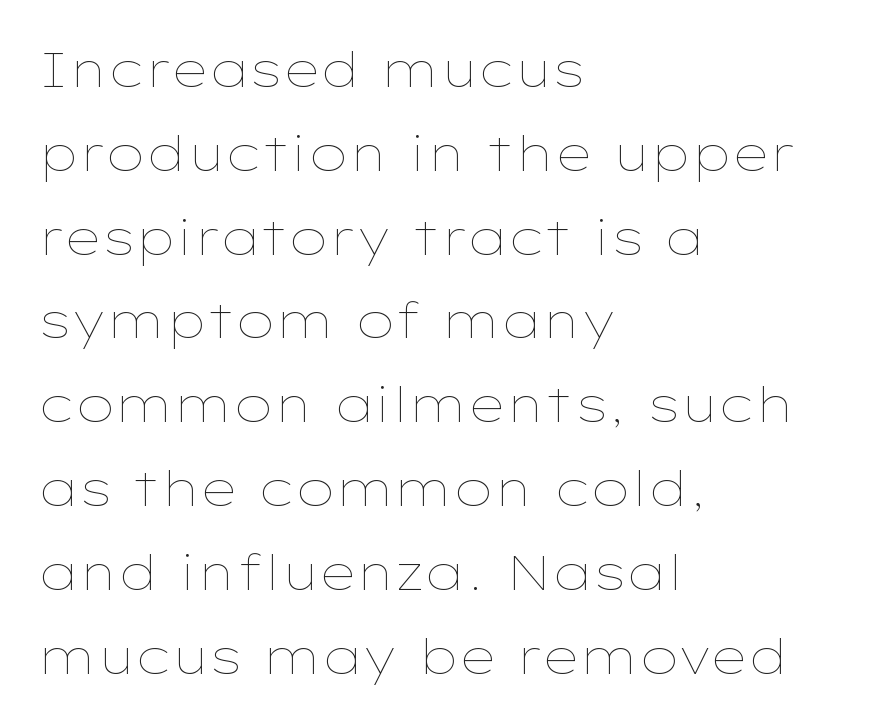
The image shows 49 px thin, wide type, upright; set left-aligned, line spacing 1.71x, normal letter spacing, not underlined; low stroke contrast and a medium x-height.
